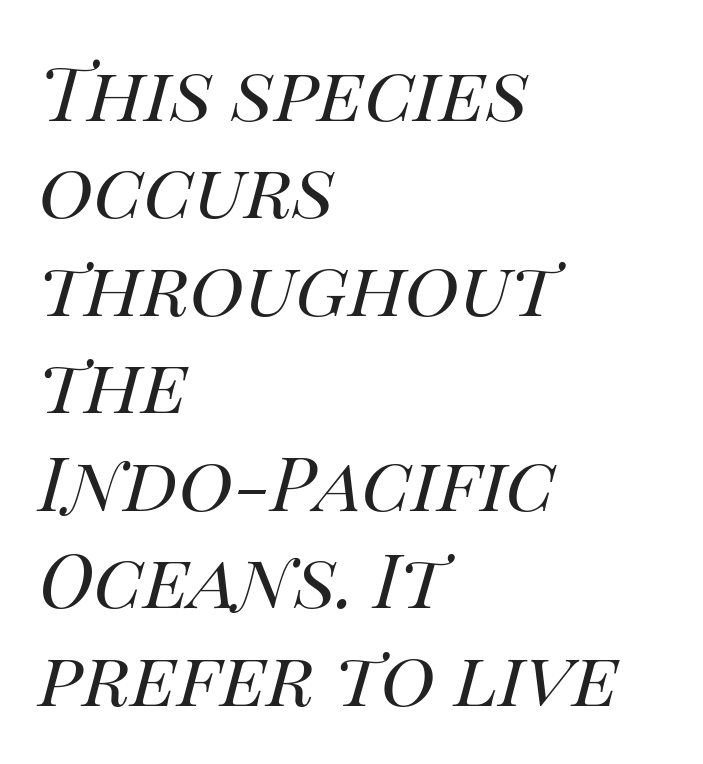
The image shows 75 px regular-weight type, italic (leaning right); set left-aligned, normal line spacing (1.3x), normal letter spacing, not underlined; high stroke contrast and a large x-height.
